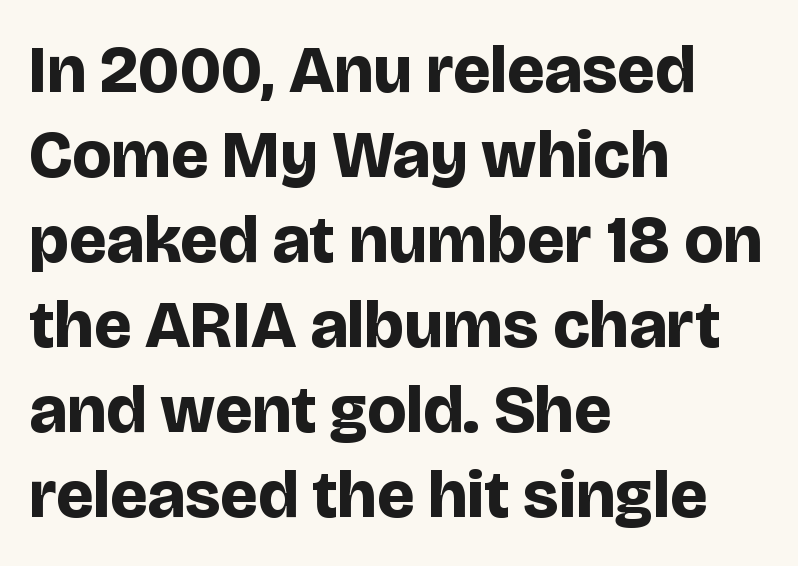
Leading: standard. The zone under the glyphs is completely vacant. The glyphs in this specimen are sans serif. Typesetter's note: full bold, strokes at maximum text heaviness. Is this a fixed-width face? No — the glyphs have proportional, varying widths. Does the lettering tilt? It doesn't — this is upright.
